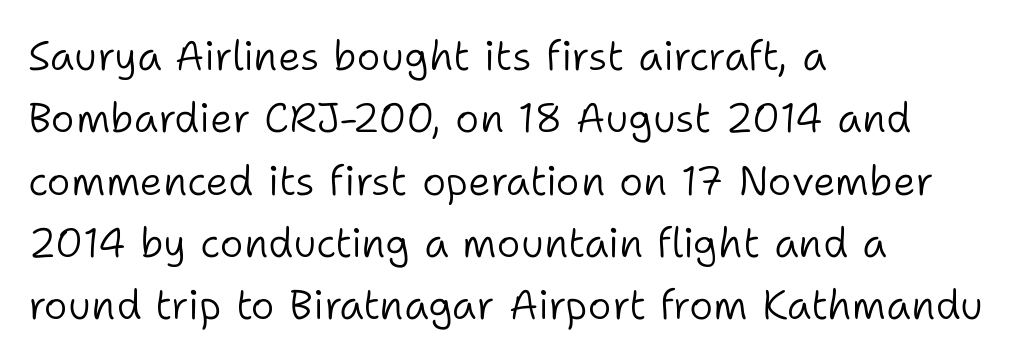
The letters stand upright; this is a roman face. Tracking value appears to be zero — textbook default spacing. How would I describe the line gaps? Plain and ordinary. Classification — sans serif. Nobody drew a line under any word here. Do the characters align in a grid? No, the font is proportional.
